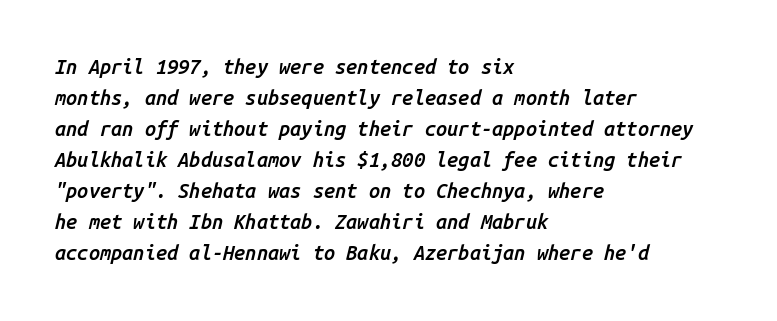
{"italic": "yes", "lean": "right", "slant_degrees": 14, "bold": "semi", "underline": "no", "align": "left", "line_spacing": "normal", "line_spacing_ratio": 1.55, "letter_spacing": "normal", "letter_spacing_em": 0.0, "glyph_px": 20}
